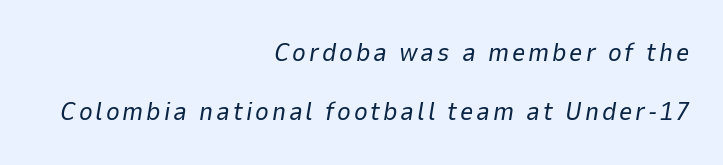
The image shows 26 px text type, italic (leaning right); set right-aligned, loose line spacing (2.27x), not underlined.
